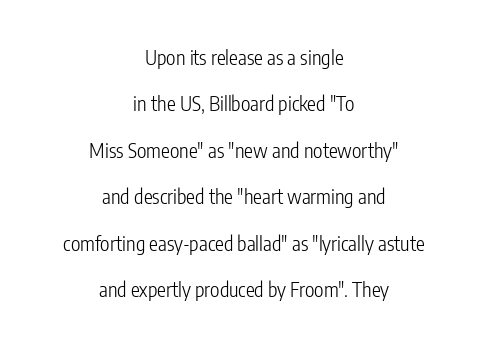
These lines stack symmetrically, like a column narrowing and widening about its center. No letter is thick-stroked: the sample isn't bold. The letters stand upright; this is a roman face. Each new line begins a long way beneath the previous one. Look at the tracking — it's just the regular setting, nothing added.
